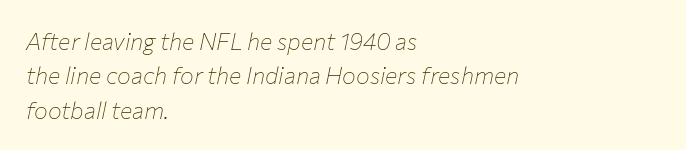
Q: Is the text bold? A: No.
Q: Is the text italic (slanted)? A: Yes, it leans right by about 12 degrees.
Q: Is the text underlined? A: No.
Q: How is the paragraph aligned? A: Left-aligned.
Q: Is the spacing between letters normal or unusually wide? A: Normal.
Q: Is the spacing between lines tight, normal or loose? A: Normal.
